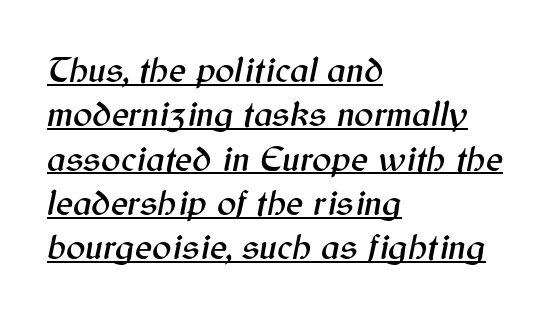
{"italic": "yes", "lean": "right", "slant_degrees": 12, "width": "normal", "stroke_contrast": "medium", "x_height": "medium", "monospaced": "no", "underline": "yes", "align": "left", "line_spacing_ratio": 1.23, "letter_spacing": "normal", "letter_spacing_em": 0.0, "glyph_px": 36}
